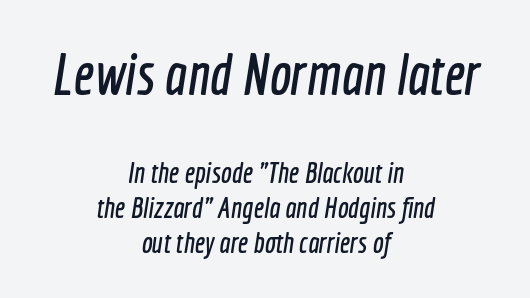
Descenders are the only things crossing below the line. The paragraph shown floats in the horizontal middle. Characters follow at the spacing the type designer built in. Varying glyph widths throughout — classic text-font behaviour. The first block has been scaled up relative to the second. Each letter's strokes conclude bluntly, with no projecting serifs.
